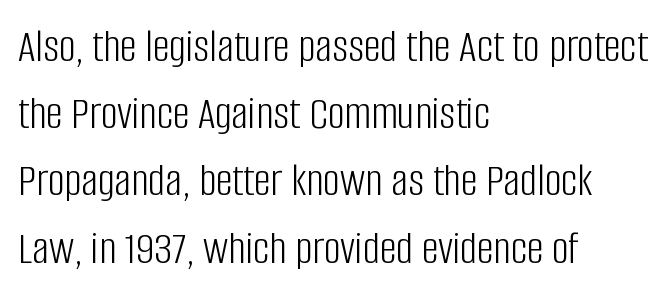
{"serif": "no", "italic": "no", "bold": "no", "weight": "light", "width": "condensed", "stroke_contrast": "low", "x_height": "large", "monospaced": "no", "underline": "no", "align": "left", "line_spacing": "normal", "line_spacing_ratio": 1.43, "letter_spacing": "normal", "letter_spacing_em": 0.0, "glyph_px": 47}
